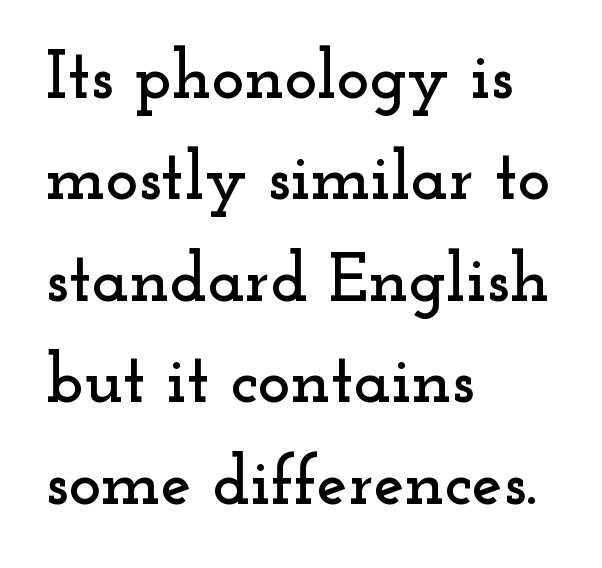
{"serif": "yes", "italic": "no", "width": "wide", "stroke_contrast": "low", "x_height": "small", "monospaced": "no", "underline": "no", "align": "left", "line_spacing": "normal", "line_spacing_ratio": 1.47, "letter_spacing": "normal", "letter_spacing_em": 0.0, "glyph_px": 69}
